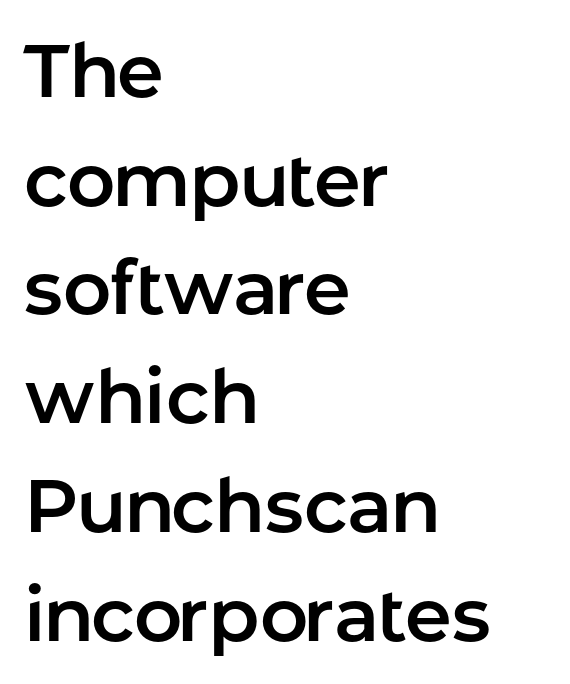
{"serif": "no", "italic": "no", "width": "normal", "stroke_contrast": "low", "x_height": "medium", "monospaced": "no", "underline": "no", "align": "left", "line_spacing": "normal", "line_spacing_ratio": 1.45, "letter_spacing": "normal", "letter_spacing_em": 0.0, "glyph_px": 75}
